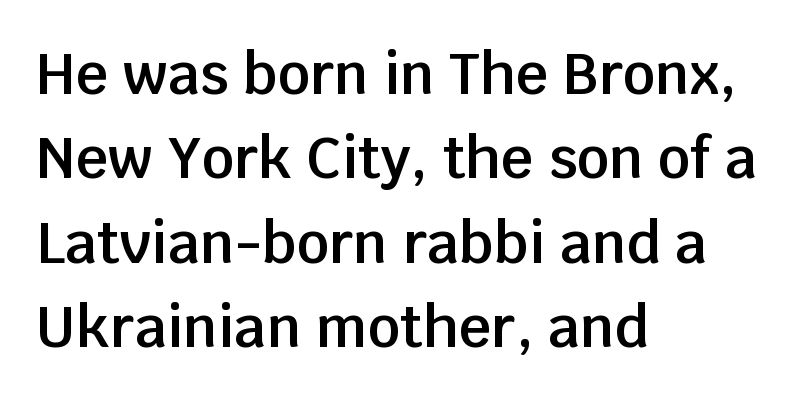
The passage is arranged the way most books set body copy — flush left. The foot of each line stays bare and open. How are the letters spaced? Ordinarily, with no added tracking. Regular leading. Note: no serifs on the glyphs.
